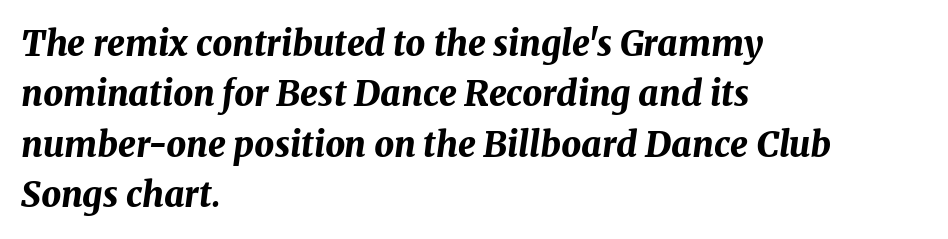
Q: Is the text bold? A: Yes.
Q: Is the text italic (slanted)? A: Yes, it leans right by about 8 degrees.
Q: Is the text underlined? A: No.
Q: How is the paragraph aligned? A: Left-aligned.
Q: Is the spacing between letters normal or unusually wide? A: Normal.
Q: Is the spacing between lines tight, normal or loose? A: Normal.
Q: Width (condensed, normal, or wide)? A: Normal.
Q: Stroke contrast? A: Medium.
Q: x-height? A: Medium.
Q: Monospaced? A: No.
